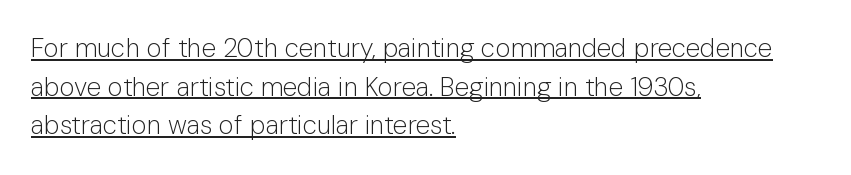
{"italic": "no", "bold": "no", "underline": "yes", "align": "left", "line_spacing": "normal", "line_spacing_ratio": 1.49, "letter_spacing": "normal", "letter_spacing_em": 0.0, "glyph_px": 26}
